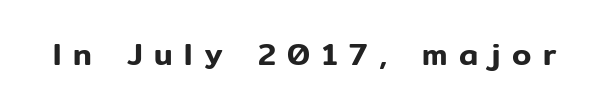
A typesetter would label this face a sans. Each letter keeps its own natural width here, so spacing adapts to shape. Glance below the letters and you will spot only blank space. Every stem runs plumb, perpendicular to the baseline.
